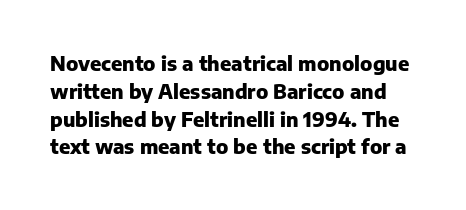
The letterforms sit shoulder to shoulder at normal distance. Every character sits straight up, as roman type does. Descender tails drop into unmarked territory. Bold? Absolutely — the strokes are thick and heavy. A normal amount of white space separates one row of letters from the next.
